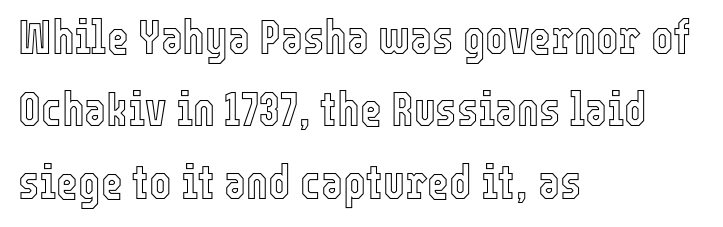
The image shows 47 px condensed type, upright; set left-aligned, normal line spacing (1.54x), normal letter spacing, not underlined; a medium x-height.
